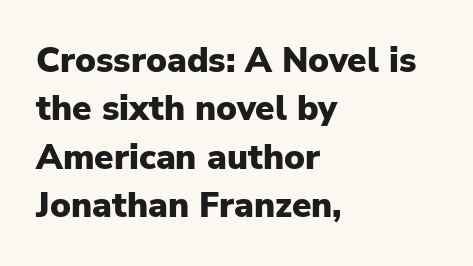
The image shows 35 px heavy sans-serif type, upright; set left-aligned, normal line spacing (1.38x), normal letter spacing, not underlined; low stroke contrast and a medium x-height.
